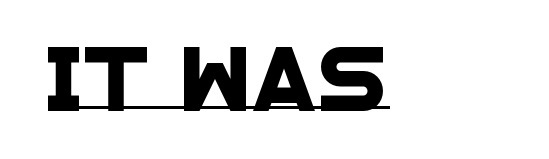
A continuous stroke trails under the words, as in a hyperlink. Standard letterfit; no display-style spreading of the glyphs. Looks like regular typesetting: each glyph gets only the width it needs. A typesetter would label this face a sans.
